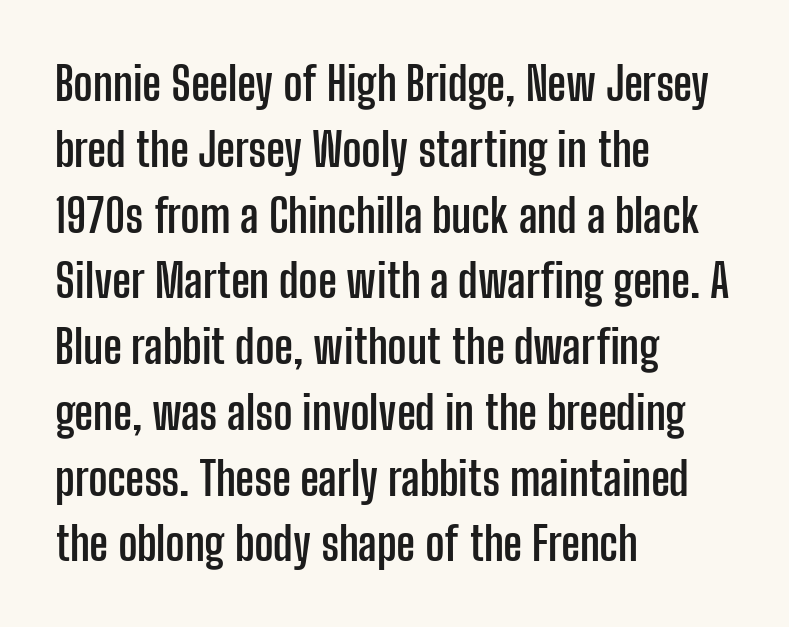
Compared with typical paragraphs, the rows here are spaced about the same. The characters display no serif detailing; their extremities are plain. The letters stand upright; this is a roman face. Only glyphs here, with clear space below each row. The paragraph shown leans on its left margin.
